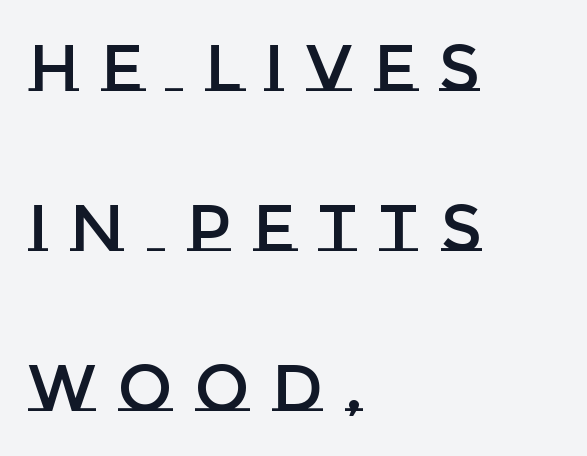
Q: Is the text italic (slanted)? A: No, it is upright.
Q: Is the text underlined? A: No.
Q: How is the paragraph aligned? A: Left-aligned.
Q: Is the spacing between letters normal or unusually wide? A: Unusually wide.
Q: Is the spacing between lines tight, normal or loose? A: Loose.
Q: Width (condensed, normal, or wide)? A: Normal.
Q: Stroke contrast? A: Low.
Q: x-height? A: Large.
Q: Monospaced? A: No.
